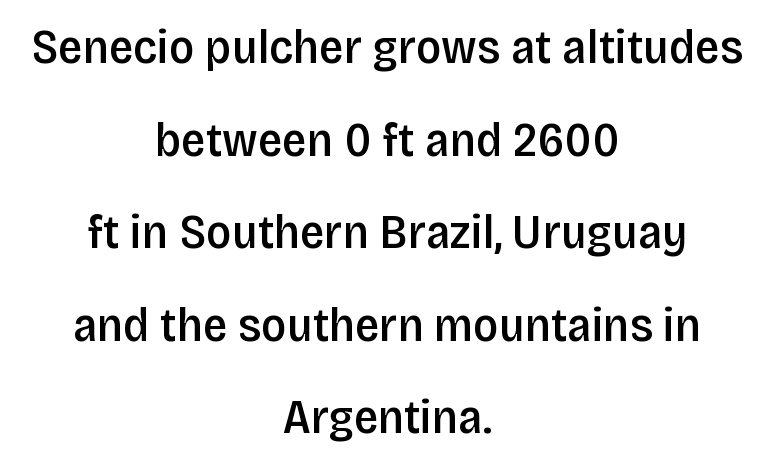
Q: Is the text bold? A: Semi-bold.
Q: Is the text italic (slanted)? A: No, it is upright.
Q: Is the typeface a serif or a sans-serif typeface? A: Sans-serif.
Q: Is the text underlined? A: No.
Q: How is the paragraph aligned? A: Centered.
Q: Is the spacing between letters normal or unusually wide? A: Normal.
Q: Width (condensed, normal, or wide)? A: Condensed.
Q: Stroke contrast? A: Low.
Q: x-height? A: Large.
Q: Monospaced? A: No.
